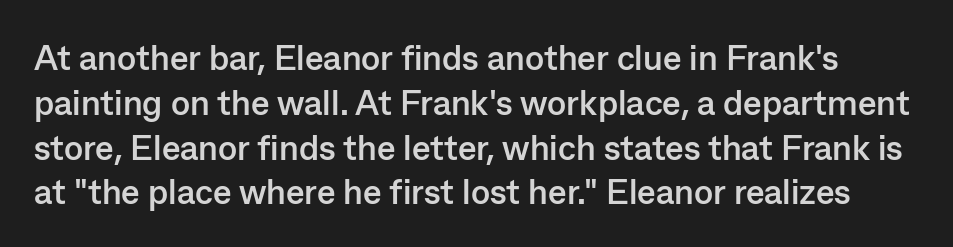
Q: Is the text bold? A: Yes.
Q: Is the text italic (slanted)? A: No, it is upright.
Q: Is the typeface a serif or a sans-serif typeface? A: Sans-serif.
Q: Is the text underlined? A: No.
Q: Is the spacing between letters normal or unusually wide? A: Normal.
Q: Is the spacing between lines tight, normal or loose? A: Normal.
Q: Width (condensed, normal, or wide)? A: Normal.
Q: Stroke contrast? A: Low.
Q: x-height? A: Medium.
Q: Monospaced? A: No.
